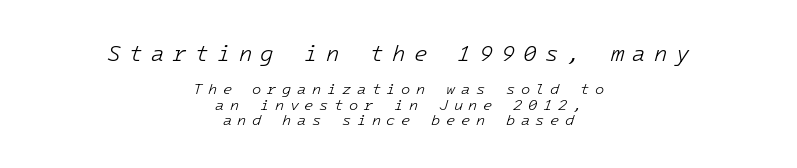
Q: Is the text bold? A: No.
Q: Is the text italic (slanted)? A: Yes, it leans right by about 16 degrees.
Q: Is the text underlined? A: No.
Q: How is the paragraph aligned? A: Centered.
Q: Is the spacing between letters normal or unusually wide? A: Unusually wide.
Q: Is the spacing between lines tight, normal or loose? A: Tight.
Q: Which block of text is set in a larger size, the first (top) or the second (bottom)? A: The first (top) one.
